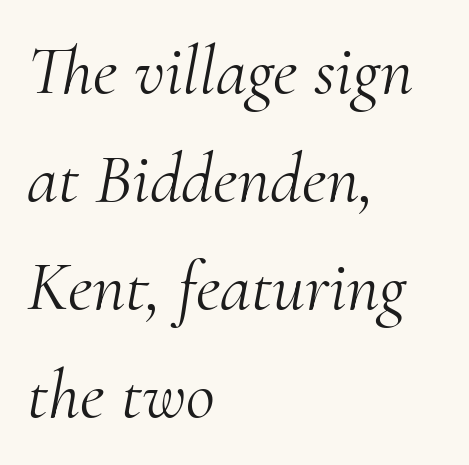
Q: Is the text bold? A: No.
Q: Is the text italic (slanted)? A: Yes, it leans right by about 10 degrees.
Q: Is the typeface a serif or a sans-serif typeface? A: Serif.
Q: Is the text underlined? A: No.
Q: How is the paragraph aligned? A: Left-aligned.
Q: Is the spacing between letters normal or unusually wide? A: Normal.
Q: Is the spacing between lines tight, normal or loose? A: Normal.
Q: Width (condensed, normal, or wide)? A: Normal.
Q: Stroke contrast? A: Medium.
Q: x-height? A: Small.
Q: Monospaced? A: No.
